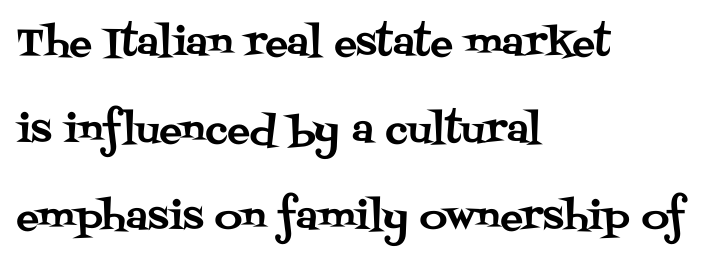
The image shows 38 px serif type, upright; set left-aligned, loose line spacing (2.29x), normal letter spacing, not underlined; medium stroke contrast and a large x-height.
